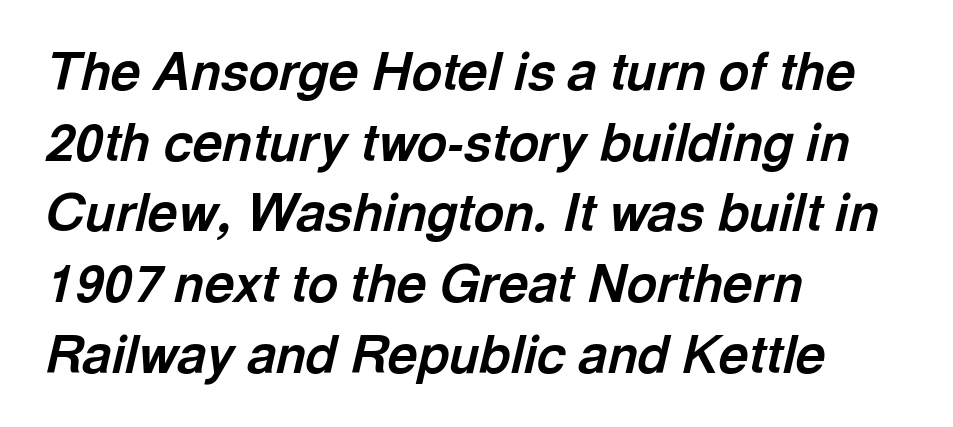
The letterforms sit shoulder to shoulder at normal distance. The space beneath each line is pristine and unruled. Left-aligned paragraph, ragged on the right. These lines carry a lot of weight — the face is fully bold.
